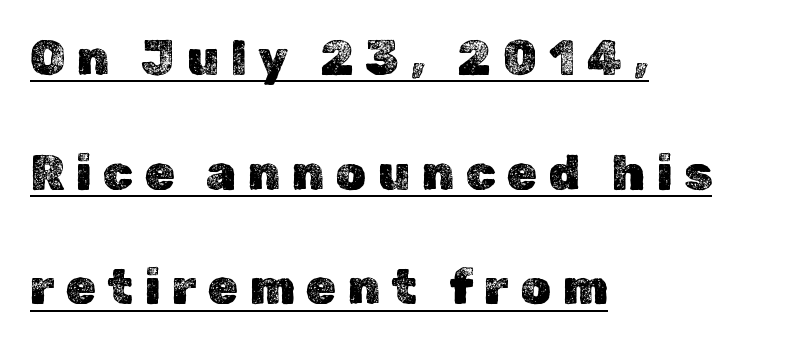
Q: Is the text italic (slanted)? A: No, it is upright.
Q: Is the text underlined? A: Yes.
Q: How is the paragraph aligned? A: Left-aligned.
Q: Is the spacing between letters normal or unusually wide? A: Unusually wide.
Q: Is the spacing between lines tight, normal or loose? A: Loose.
Q: Width (condensed, normal, or wide)? A: Normal.
Q: x-height? A: Medium.
Q: Monospaced? A: No.
